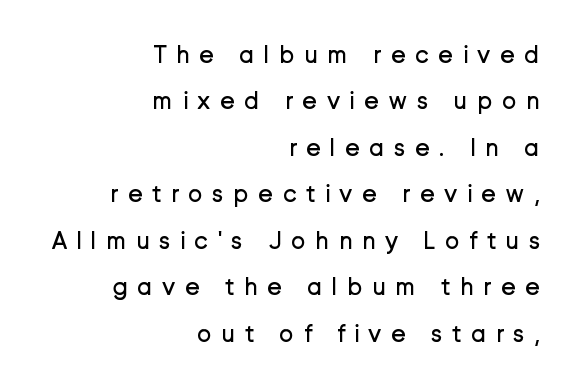
One-word summary of the alignment: right. Honestly, the letter spacing is so wide it's the main thing you notice. Italic: no, the glyphs are upright roman. Weight: regular or lighter. The passage shown is not underscored anywhere.
